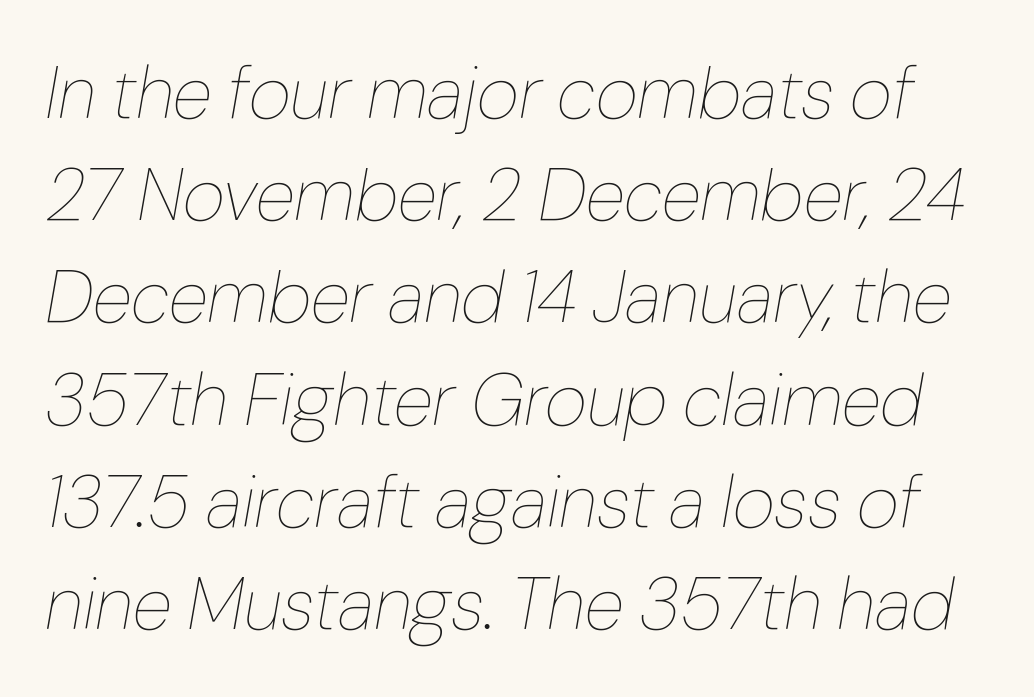
{"italic": "yes", "lean": "right", "slant_degrees": 10, "bold": "no", "weight": "thin", "width": "normal", "stroke_contrast": "low", "x_height": "medium", "monospaced": "no", "underline": "no", "line_spacing": "normal", "line_spacing_ratio": 1.4, "letter_spacing": "normal", "letter_spacing_em": 0.0, "glyph_px": 73}
